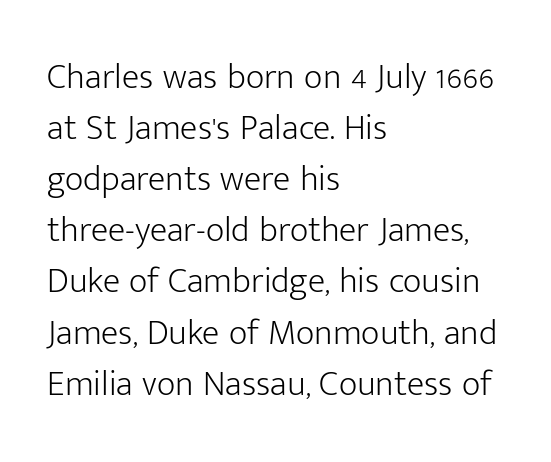
The image shows 36 px light sans-serif type, upright; set left-aligned, normal line spacing (1.42x), normal letter spacing, not underlined; low stroke contrast and a medium x-height.
